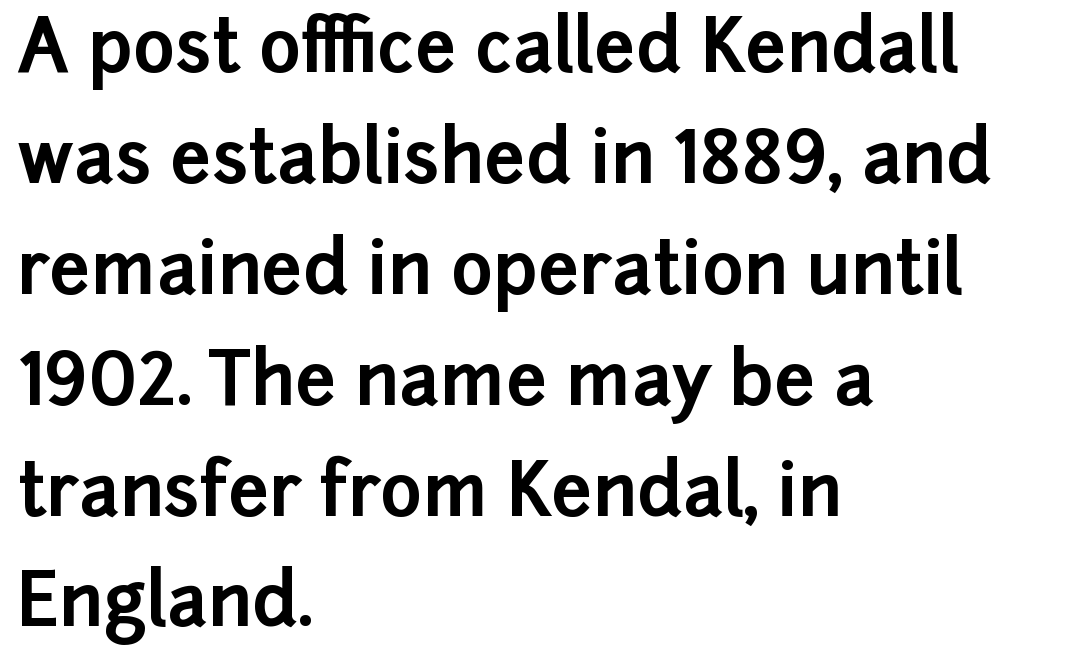
The image shows 72 px bold sans-serif type, upright; set left-aligned, normal line spacing (1.54x), normal letter spacing, not underlined; low stroke contrast and a medium x-height.
